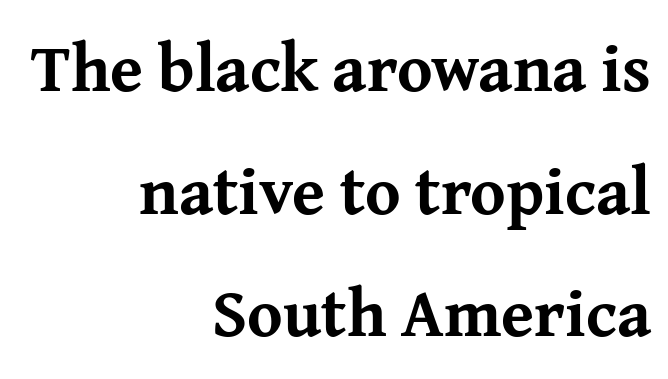
The foot of each line stays bare and open. Between one letter and the next there's only the usual sliver of space. Looks like regular typesetting: each glyph gets only the width it needs. Characters remain perfectly vertical along every line.
